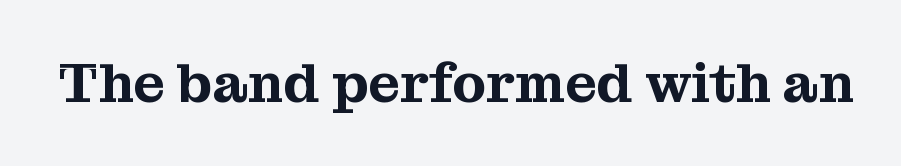
{"serif": "yes", "italic": "no", "width": "normal", "stroke_contrast": "medium", "x_height": "medium", "monospaced": "no", "underline": "no", "letter_spacing": "normal", "letter_spacing_em": 0.0, "glyph_px": 55}
